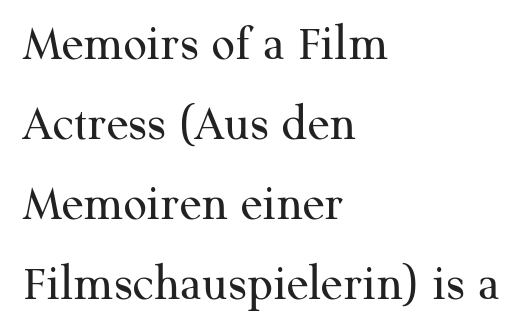
The baseline area is clear. Students, note that the glyphs here touch the page at normal intervals. Is this a fixed-width face? No — the glyphs have proportional, varying widths. Upright lettering throughout. Caption: multi-line text, flush left, ragged right. This reads as an unemphasized weight, regular at the heaviest.
